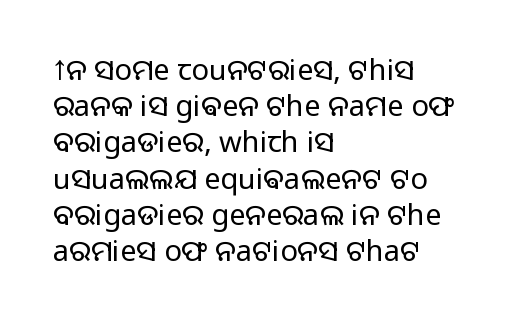
The image shows 29 px light sans-serif type, upright; set left-aligned, normal line spacing (1.25x), normal letter spacing, not underlined; low stroke contrast and a medium x-height.
